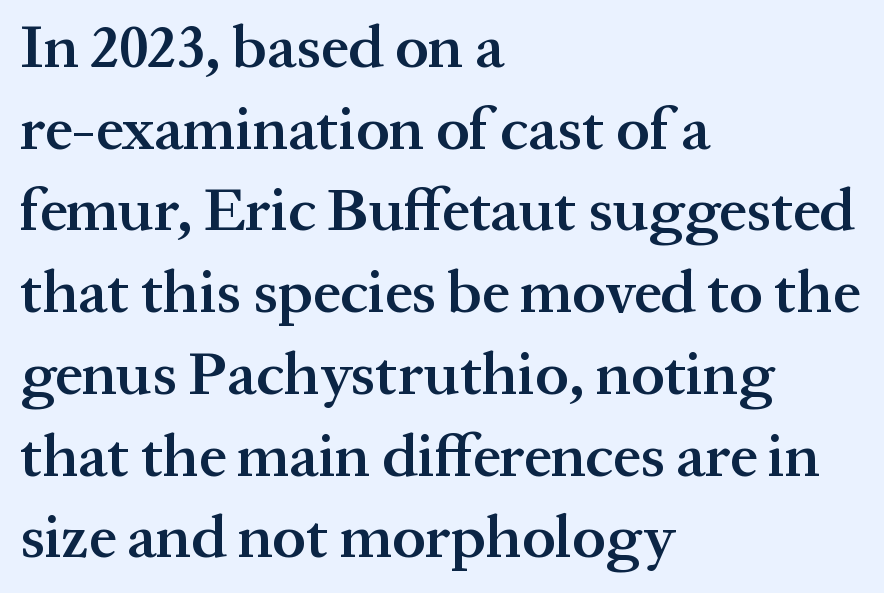
The image shows 61 px semibold serif type, upright; set left-aligned, normal line spacing (1.34x), normal letter spacing, not underlined; medium stroke contrast and a medium x-height.
